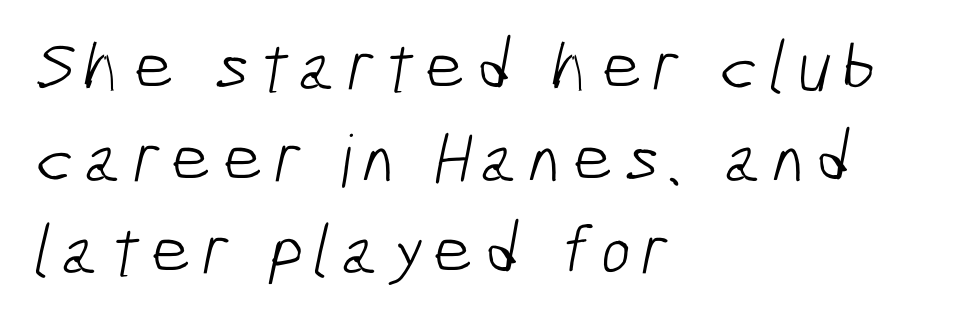
The face used here is proportionally spaced, like ordinary book or web type. Stroke terminals: plain, sans-serif. This sample is left-justified, so line endings fall wherever the words run out. How would I describe the line gaps? Plain and ordinary. Any mark beneath the type? The region is blank. The typesetting does not lean heavy: it is not bold.
